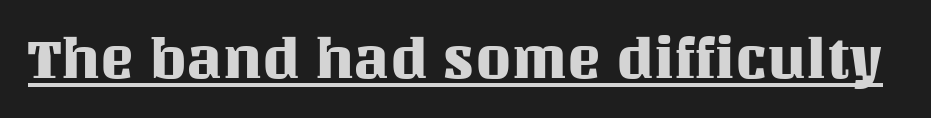
The image shows 57 px text type, upright; set normal letter spacing, underlined; medium stroke contrast and a large x-height.
